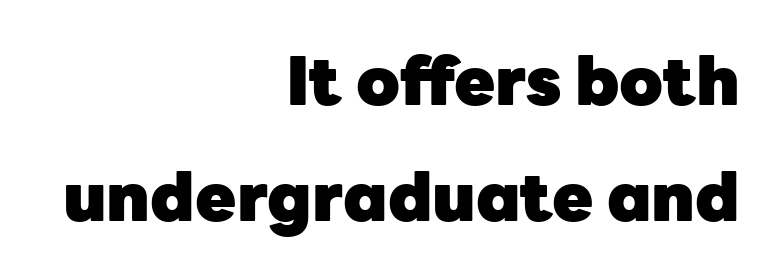
Q: Is the text bold? A: Yes.
Q: Is the text italic (slanted)? A: No, it is upright.
Q: Is the typeface a serif or a sans-serif typeface? A: Sans-serif.
Q: Is the text underlined? A: No.
Q: How is the paragraph aligned? A: Right-aligned.
Q: Is the spacing between letters normal or unusually wide? A: Normal.
Q: Width (condensed, normal, or wide)? A: Normal.
Q: Stroke contrast? A: Low.
Q: x-height? A: Medium.
Q: Monospaced? A: No.
